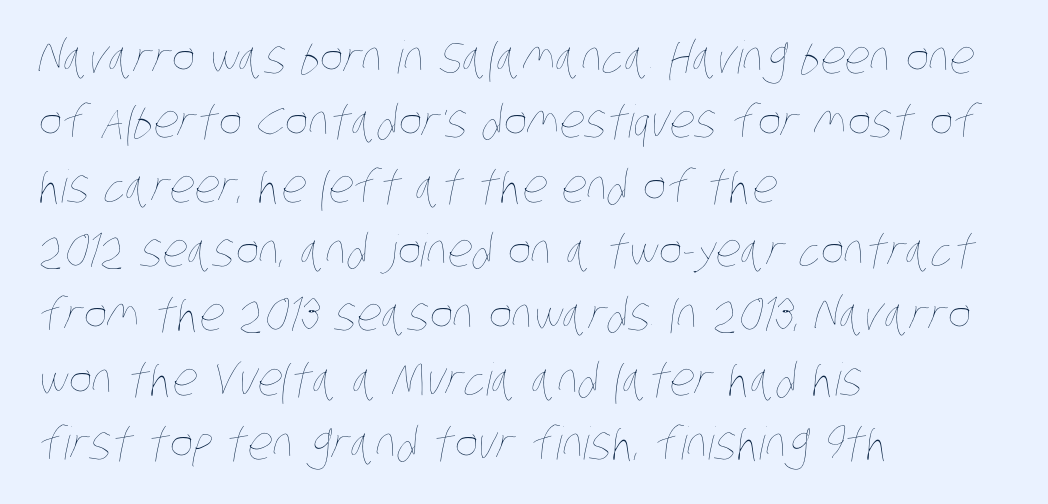
Q: Is the text bold? A: No.
Q: Is the text underlined? A: No.
Q: How is the paragraph aligned? A: Left-aligned.
Q: Is the spacing between letters normal or unusually wide? A: Normal.
Q: Is the spacing between lines tight, normal or loose? A: Normal.
Q: Width (condensed, normal, or wide)? A: Condensed.
Q: Stroke contrast? A: Low.
Q: x-height? A: Large.
Q: Monospaced? A: No.
